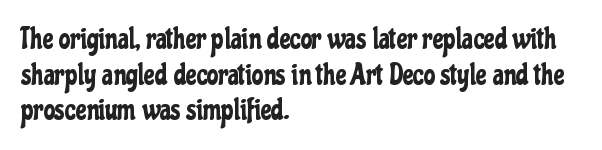
The passage shown is typeset with a sans-serif family. Observe the ordinary spacing: letters are neighbours, not strangers. Proportional: the letters do not fall into vertical columns. Italic: no, the glyphs are upright roman.
